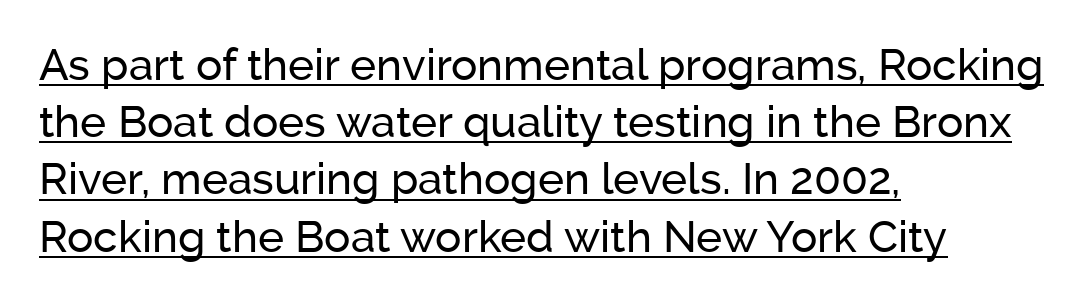
Letterform terminals end flat and unadorned throughout the passage. If you drew a line through each stem, it would be perfectly vertical. A classic flush-left, rag-right setting is used for this passage. This sample has the flowing, uneven cadence of proportional lettering. Honestly, the underline is the first thing you notice here. This rendering leaves character spacing at its baseline value.
